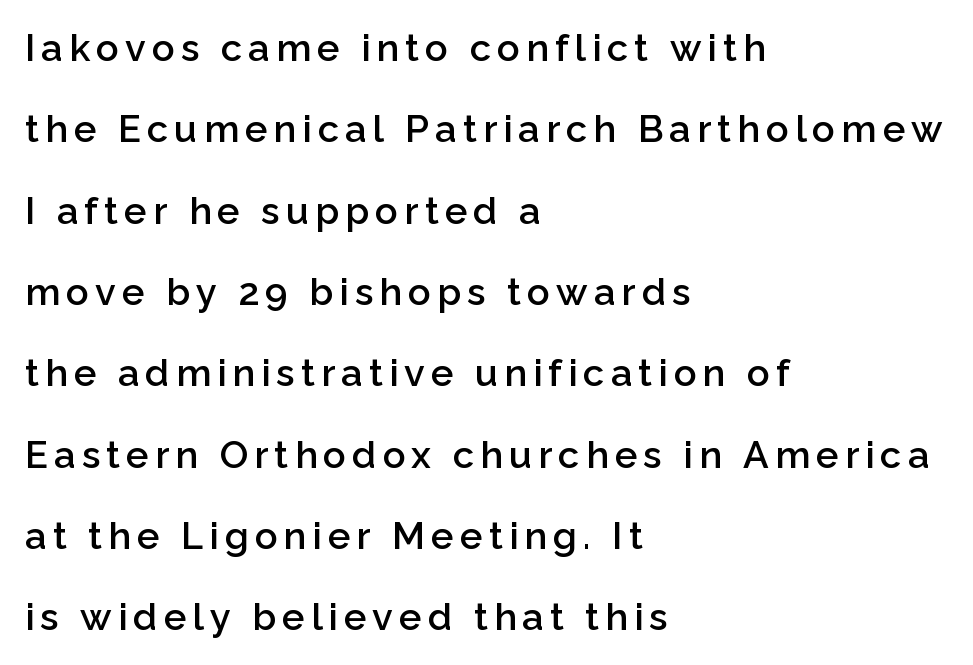
The ragged edge is on the right, which tells us the setting is flush left. Notice how the stems are strictly vertical — no italics here. Nope, no serifs anywhere on these letters. Proportional: the letters do not fall into vertical columns.
